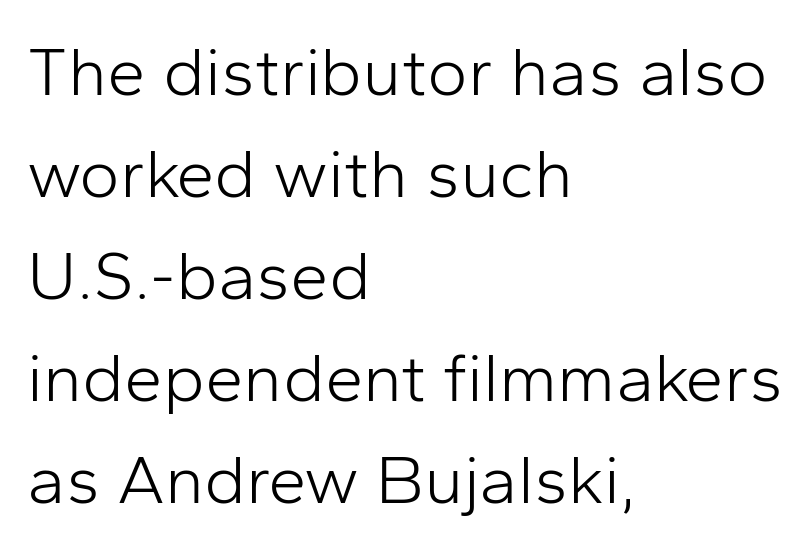
In terms of letterspacing, this is plain default setting. Whoever set this chose a conventional vertical rhythm. The lettering holds an erect, upright posture throughout. Note: no serifs on the glyphs. The letters advance in unequal steps, a hallmark of proportional type. Words float on clear page, feet unadorned.
